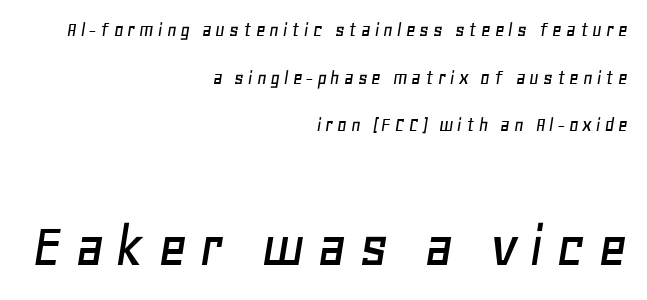
Q: Is the text italic (slanted)? A: Yes, it leans right by about 11 degrees.
Q: Is the text underlined? A: No.
Q: How is the paragraph aligned? A: Right-aligned.
Q: Is the spacing between lines tight, normal or loose? A: Loose.
Q: Which block of text is set in a larger size, the first (top) or the second (bottom)? A: The second (bottom) one.
Q: Width (condensed, normal, or wide)? A: Normal.
Q: Stroke contrast? A: Low.
Q: x-height? A: Large.
Q: Monospaced? A: No.
